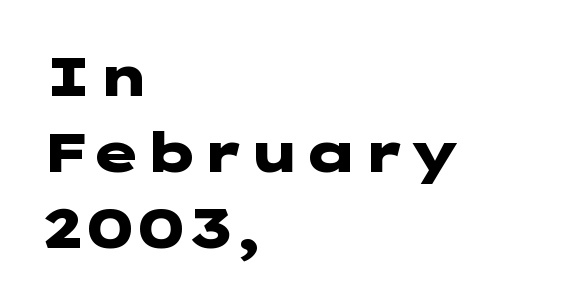
Look at the bottom of the vertical strokes: they stop flat, with no serifs. Caption: multi-line text, flush left, ragged right. The font's upright variant was chosen for this text. The characters look thick and weighty, a clear bold. Students, observe: this is what conventionally led text looks like. Does extra space separate the letters? No, they use regular spacing.
